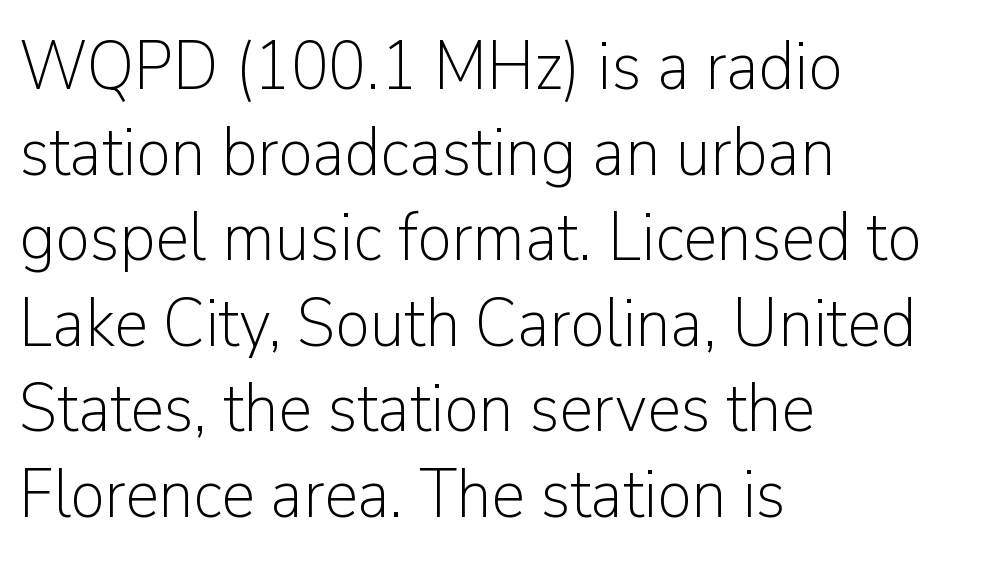
Q: Is the text bold? A: No.
Q: Is the text italic (slanted)? A: No, it is upright.
Q: Is the typeface a serif or a sans-serif typeface? A: Sans-serif.
Q: Is the text underlined? A: No.
Q: How is the paragraph aligned? A: Left-aligned.
Q: Is the spacing between letters normal or unusually wide? A: Normal.
Q: Width (condensed, normal, or wide)? A: Normal.
Q: Stroke contrast? A: Low.
Q: x-height? A: Medium.
Q: Monospaced? A: No.
